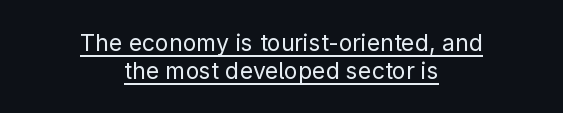
Q: Is the text bold? A: No.
Q: Is the text italic (slanted)? A: No, it is upright.
Q: Is the text underlined? A: Yes.
Q: How is the paragraph aligned? A: Centered.
Q: Is the spacing between letters normal or unusually wide? A: Normal.
